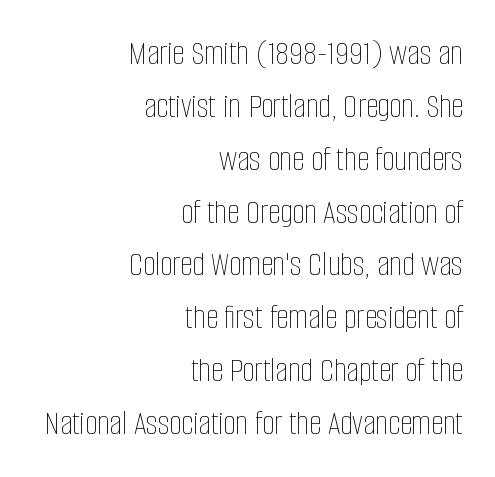
Q: Is the text bold? A: No.
Q: Is the text italic (slanted)? A: No, it is upright.
Q: Is the text underlined? A: No.
Q: How is the paragraph aligned? A: Right-aligned.
Q: Is the spacing between letters normal or unusually wide? A: Normal.
Q: Is the spacing between lines tight, normal or loose? A: Normal.
Q: Width (condensed, normal, or wide)? A: Condensed.
Q: Stroke contrast? A: Low.
Q: x-height? A: Large.
Q: Monospaced? A: No.
